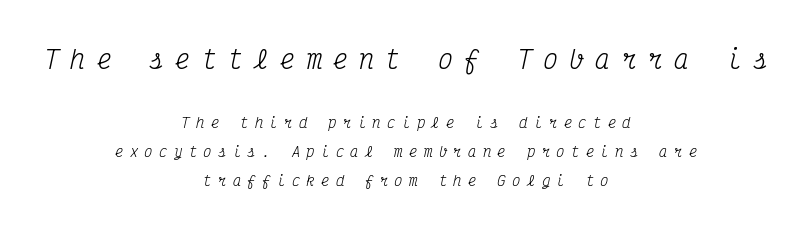
{"italic": "yes", "lean": "right", "slant_degrees": 12, "bold": "no", "underline": "no", "align": "center", "line_spacing": "loose", "line_spacing_ratio": 2.05, "letter_spacing": "wide", "letter_spacing_em": 0.45, "larger_block": "first", "size_ratio": 1.79, "glyph_px": 25}
